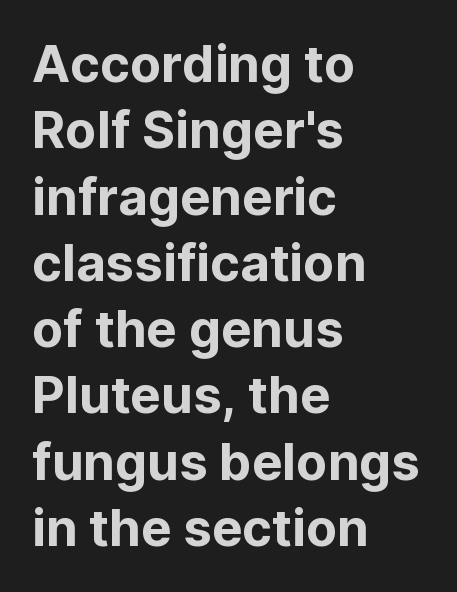
{"serif": "no", "italic": "no", "width": "normal", "stroke_contrast": "low", "x_height": "medium", "monospaced": "no", "underline": "no", "align": "left", "line_spacing": "normal", "line_spacing_ratio": 1.3, "letter_spacing": "normal", "letter_spacing_em": 0.0, "glyph_px": 51}
